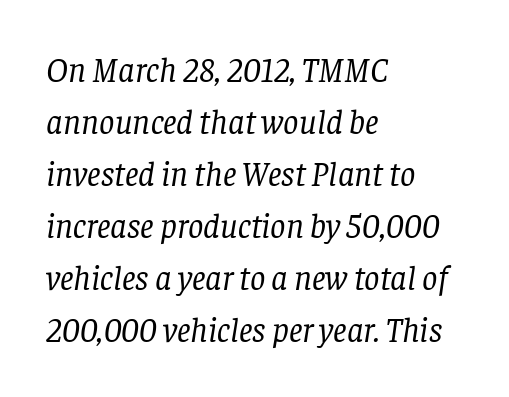
The image shows 34 px regular-weight serif type, italic (leaning right); set left-aligned, normal line spacing (1.53x), normal letter spacing, not underlined; low stroke contrast and a large x-height.
